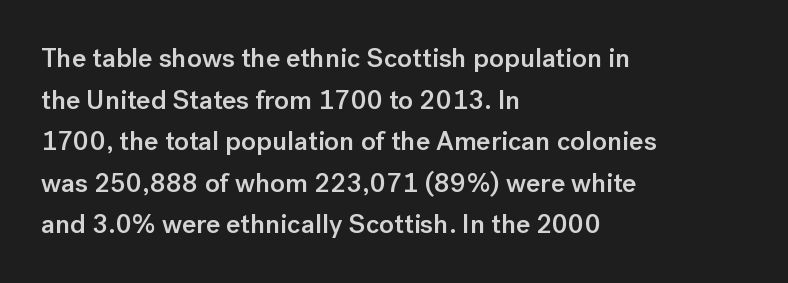
Q: Is the text bold? A: Semi-bold.
Q: Is the text italic (slanted)? A: No, it is upright.
Q: Is the text underlined? A: No.
Q: How is the paragraph aligned? A: Left-aligned.
Q: Is the spacing between letters normal or unusually wide? A: Normal.
Q: Is the spacing between lines tight, normal or loose? A: Normal.
